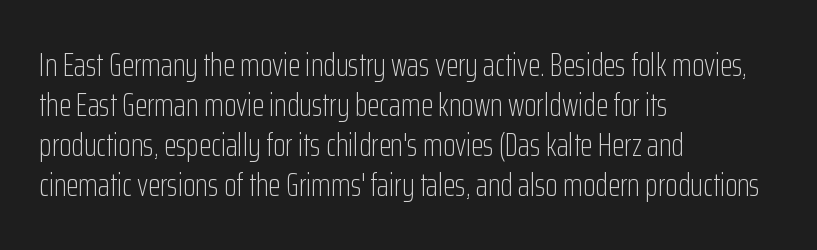
Bare-footed words on every line. How are the letters spaced? Ordinarily, with no added tracking. On a weight scale, this lands at 450 or below. The letters stand straight up with perfectly vertical stems. The paragraph shown leans on its left margin.
